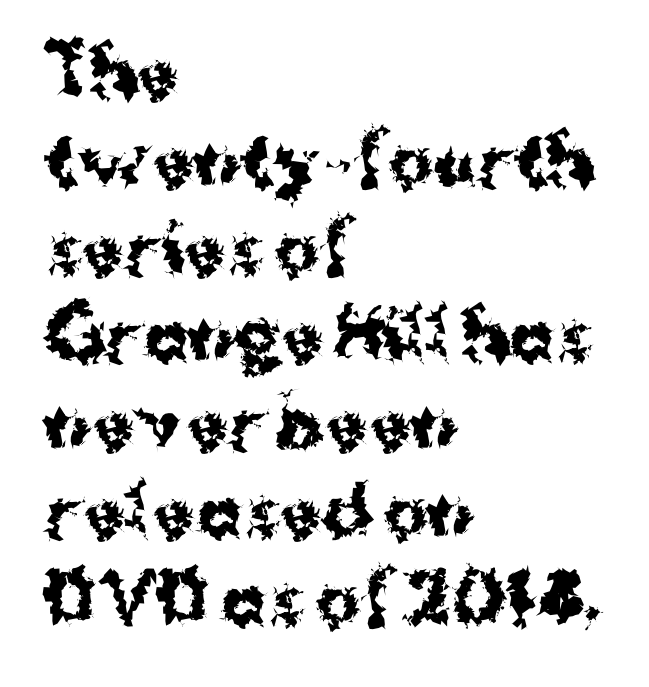
{"serif": "no", "italic": "no", "bold": "yes", "weight": "bold", "width": "normal", "stroke_contrast": "medium", "x_height": "medium", "monospaced": "no", "underline": "no", "align": "left", "line_spacing": "normal", "line_spacing_ratio": 1.31, "letter_spacing": "normal", "letter_spacing_em": 0.0, "glyph_px": 67}
